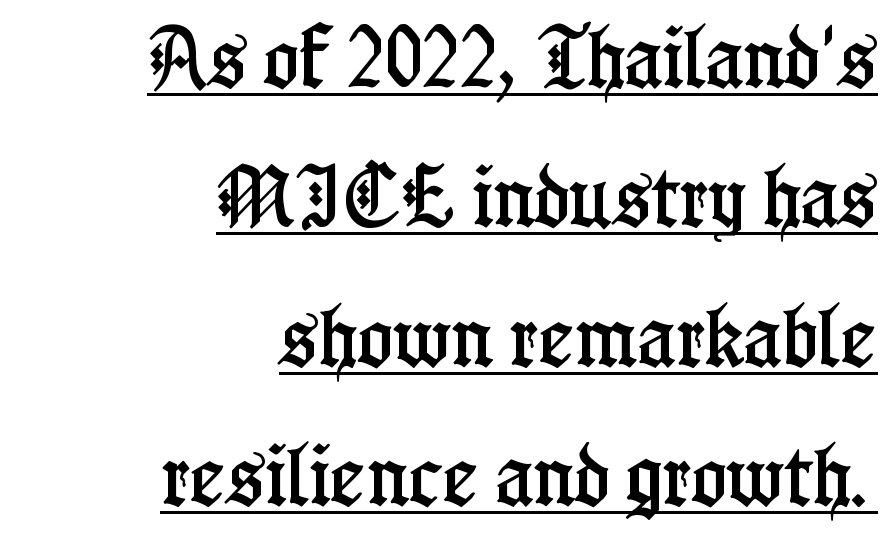
The image shows 67 px condensed serif type, upright; set right-aligned, loose line spacing (2.08x), normal letter spacing, underlined; low stroke contrast and a medium x-height.
